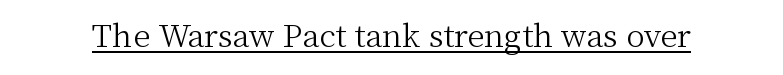
The image shows 31 px light serif type, upright; set normal letter spacing, underlined; medium stroke contrast and a medium x-height.
